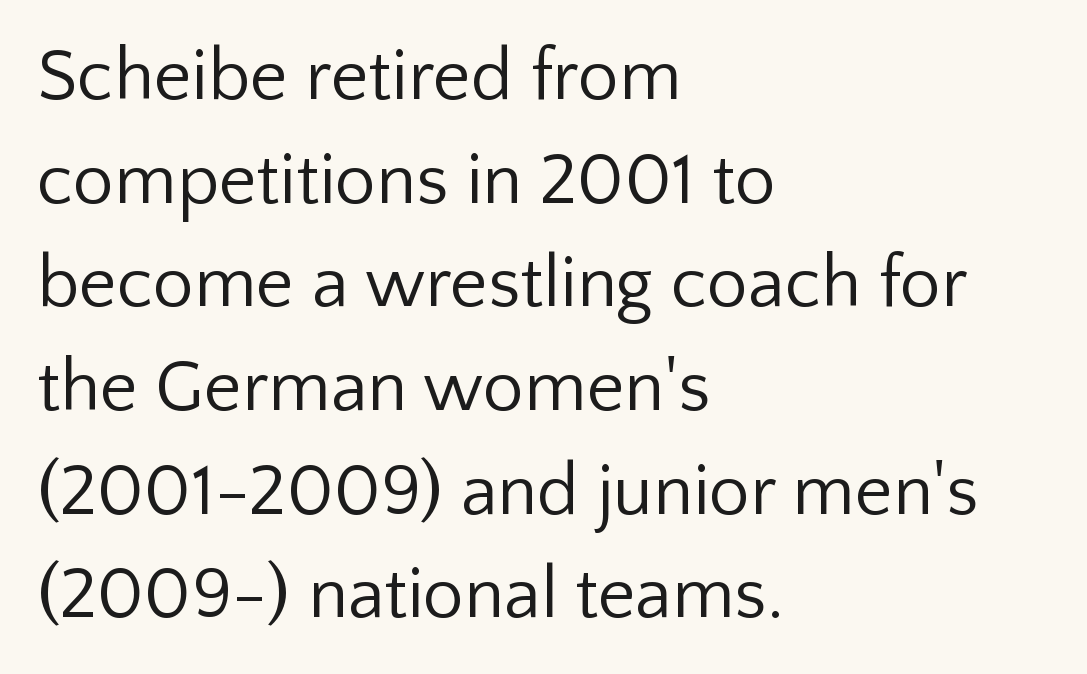
Q: Is the text bold? A: No.
Q: Is the text italic (slanted)? A: No, it is upright.
Q: Is the typeface a serif or a sans-serif typeface? A: Sans-serif.
Q: Is the text underlined? A: No.
Q: How is the paragraph aligned? A: Left-aligned.
Q: Is the spacing between letters normal or unusually wide? A: Normal.
Q: Is the spacing between lines tight, normal or loose? A: Normal.
Q: Width (condensed, normal, or wide)? A: Normal.
Q: Stroke contrast? A: Low.
Q: x-height? A: Medium.
Q: Monospaced? A: No.
